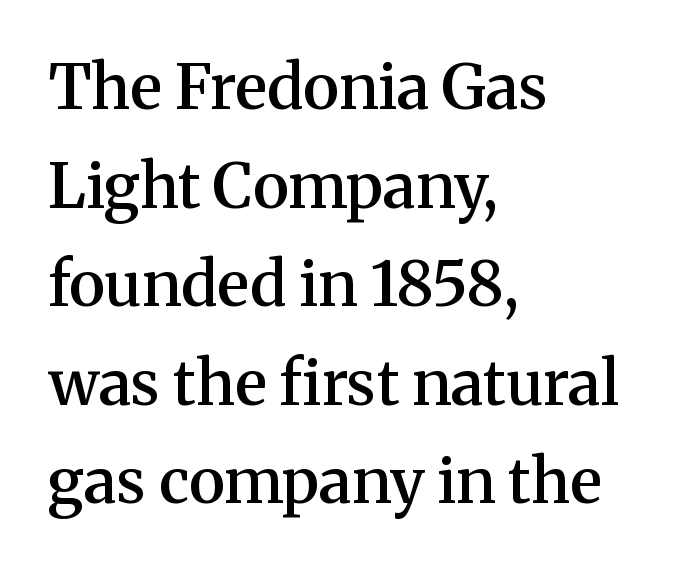
{"serif": "yes", "italic": "no", "bold": "semi", "weight": "semibold", "width": "normal", "stroke_contrast": "medium", "x_height": "medium", "monospaced": "no", "underline": "no", "align": "left", "line_spacing": "normal", "line_spacing_ratio": 1.59, "letter_spacing": "normal", "letter_spacing_em": 0.0, "glyph_px": 62}
